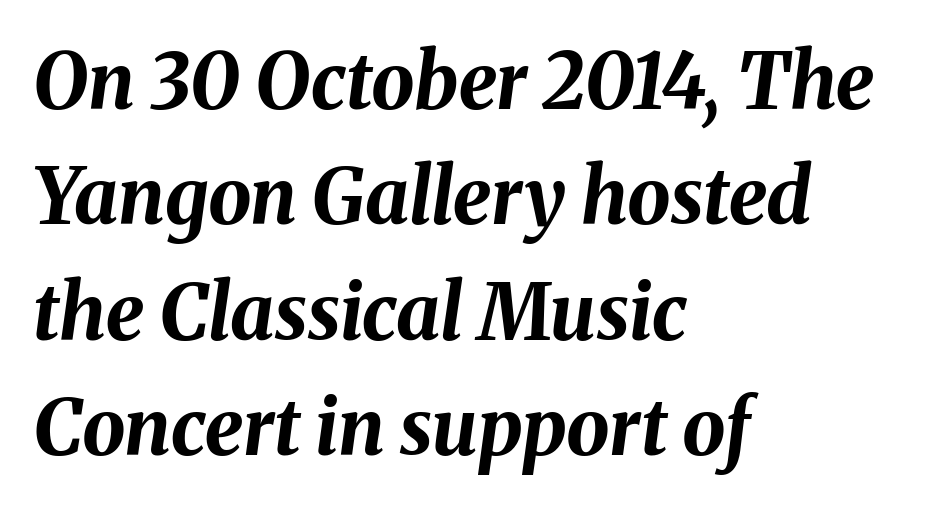
{"italic": "yes", "lean": "right", "slant_degrees": 8, "bold": "yes", "weight": "bold", "width": "normal", "stroke_contrast": "medium", "x_height": "medium", "monospaced": "no", "underline": "no", "align": "left", "line_spacing": "normal", "line_spacing_ratio": 1.5, "letter_spacing": "normal", "letter_spacing_em": 0.0, "glyph_px": 77}
